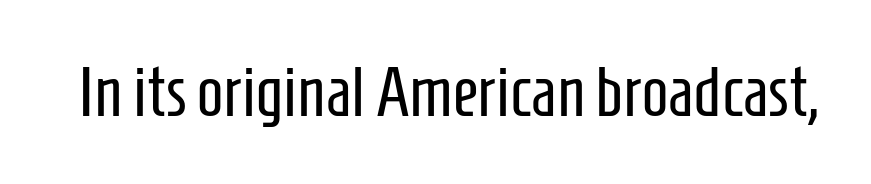
Q: Is the text bold? A: No.
Q: Is the text italic (slanted)? A: No, it is upright.
Q: Is the typeface a serif or a sans-serif typeface? A: Sans-serif.
Q: Is the text underlined? A: No.
Q: Is the spacing between letters normal or unusually wide? A: Normal.
Q: Width (condensed, normal, or wide)? A: Condensed.
Q: Stroke contrast? A: Low.
Q: x-height? A: Medium.
Q: Monospaced? A: No.
